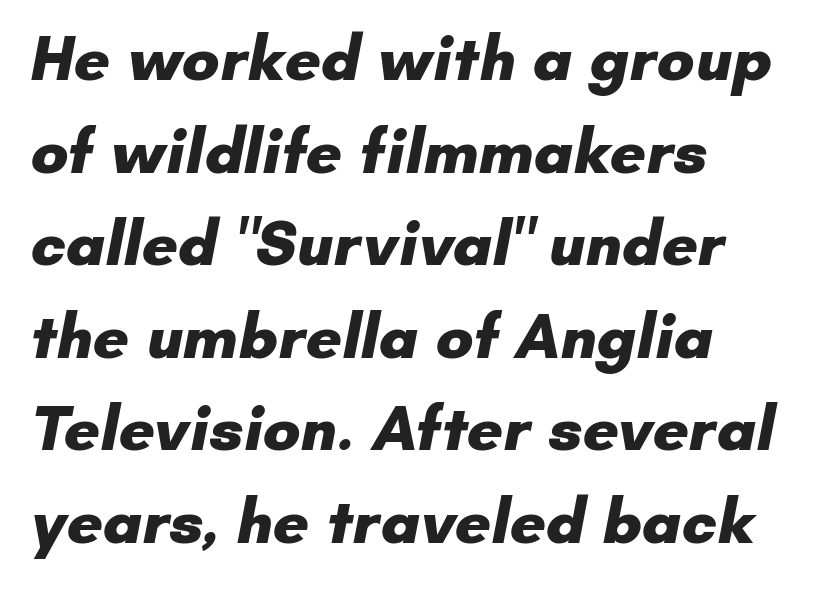
The image shows 63 px heavy sans-serif type; set left-aligned, normal line spacing (1.47x), normal letter spacing, not underlined; low stroke contrast and a small x-height.
